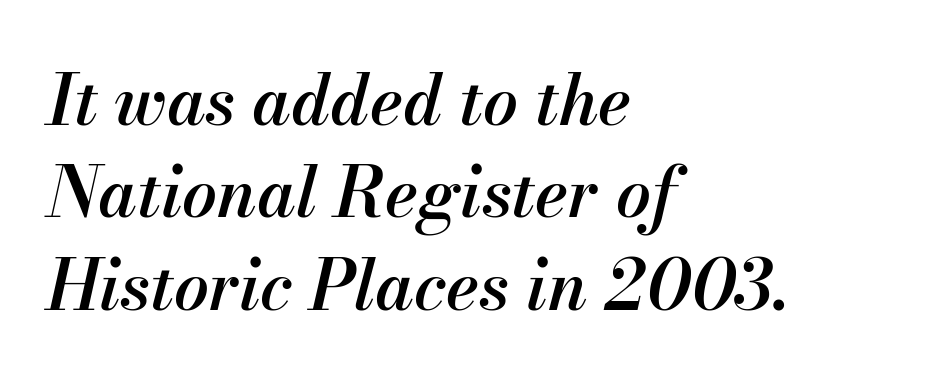
A normal amount of white space separates one row of letters from the next. In terms of weight, the rendering is demibold, just under bold. The text carries the slant typical of an italic or oblique font. Beneath every word, the page is bare. The type is set solid horizontally, with unmodified tracking.
